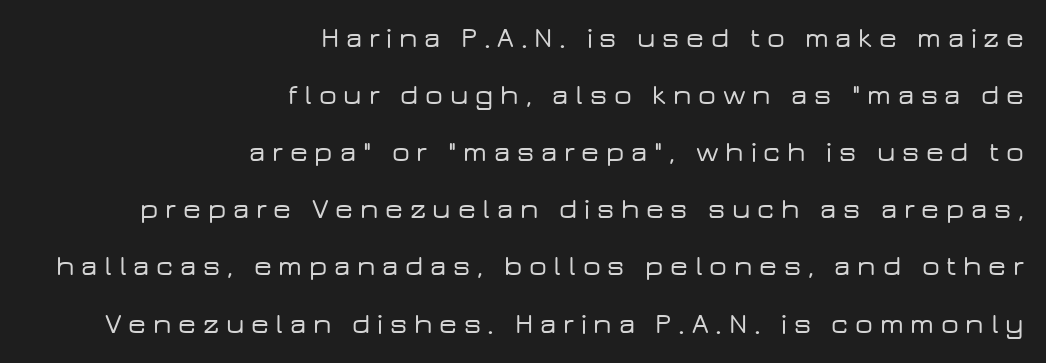
{"serif": "no", "italic": "no", "width": "wide", "stroke_contrast": "low", "x_height": "medium", "monospaced": "no", "underline": "no", "align": "right", "line_spacing": "loose", "line_spacing_ratio": 2.04, "letter_spacing": "wide", "letter_spacing_em": 0.24, "glyph_px": 28}
